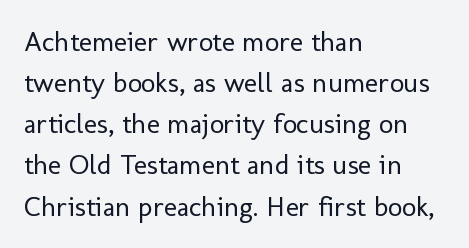
Q: Is the text bold? A: No.
Q: Is the text italic (slanted)? A: No, it is upright.
Q: Is the typeface a serif or a sans-serif typeface? A: Sans-serif.
Q: Is the text underlined? A: No.
Q: How is the paragraph aligned? A: Left-aligned.
Q: Is the spacing between letters normal or unusually wide? A: Normal.
Q: Is the spacing between lines tight, normal or loose? A: Normal.
Q: Width (condensed, normal, or wide)? A: Normal.
Q: Stroke contrast? A: Low.
Q: x-height? A: Medium.
Q: Monospaced? A: No.
